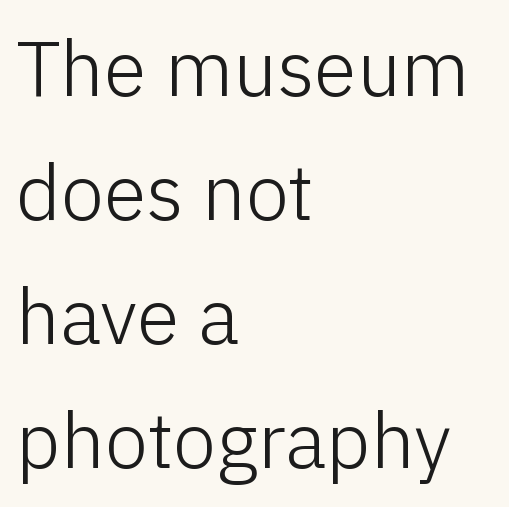
The image shows 78 px light sans-serif type, upright; set left-aligned, normal line spacing (1.59x), normal letter spacing, not underlined; low stroke contrast and a medium x-height.
